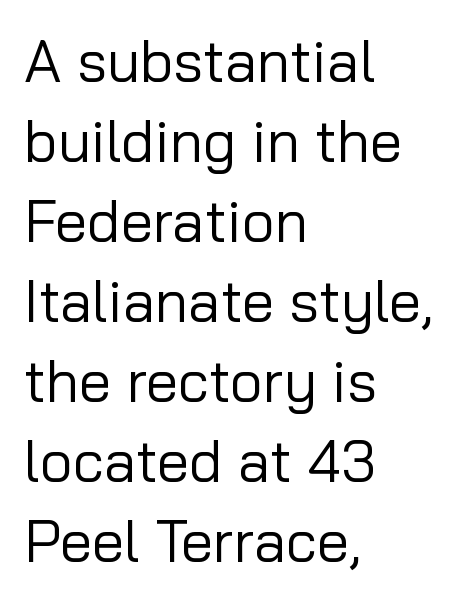
The image shows 58 px regular-weight sans-serif type, upright; set left-aligned, normal line spacing (1.38x), normal letter spacing, not underlined; low stroke contrast and a medium x-height.
